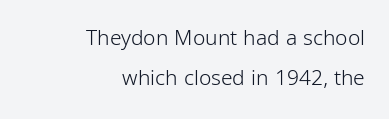
The image shows 21 px text type, upright; set right-aligned, loose line spacing (1.92x), normal letter spacing, not underlined.
